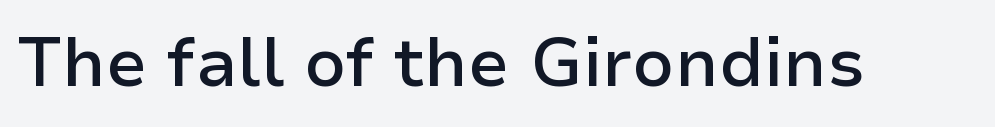
The image shows 68 px semibold sans-serif type, upright; set normal letter spacing, not underlined; low stroke contrast and a medium x-height.
